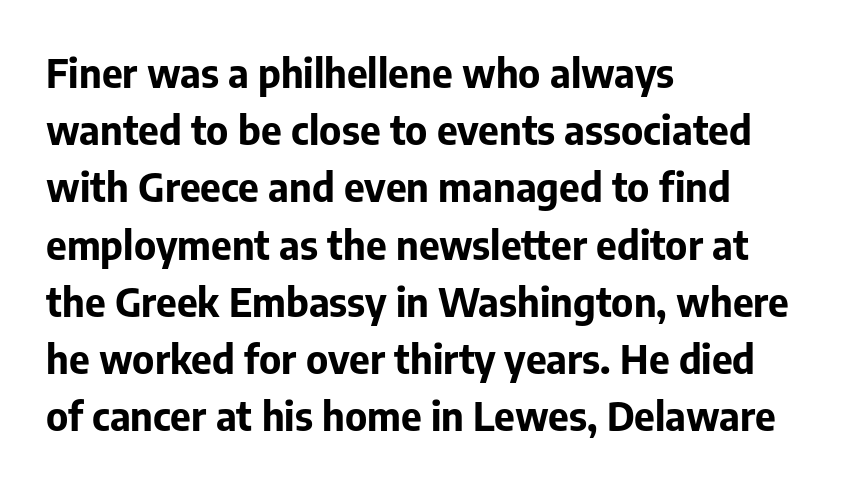
{"serif": "no", "italic": "no", "bold": "yes", "weight": "bold", "width": "normal", "stroke_contrast": "low", "x_height": "medium", "monospaced": "no", "underline": "no", "align": "left", "line_spacing": "normal", "line_spacing_ratio": 1.43, "letter_spacing": "normal", "letter_spacing_em": 0.0, "glyph_px": 40}
